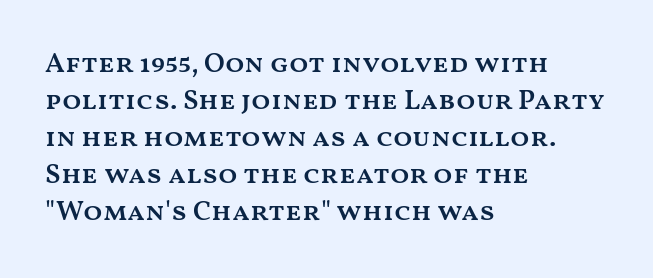
{"italic": "no", "bold": "semi", "weight": "semibold", "width": "wide", "stroke_contrast": "medium", "x_height": "medium", "monospaced": "no", "underline": "no", "align": "left", "line_spacing": "normal", "line_spacing_ratio": 1.32, "letter_spacing": "normal", "letter_spacing_em": 0.0, "glyph_px": 28}
